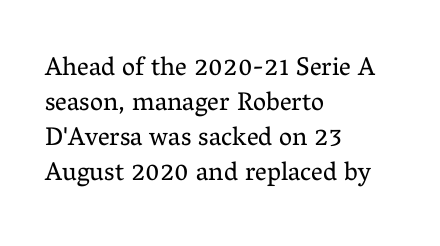
{"italic": "no", "bold": "no", "underline": "no", "align": "left", "line_spacing": "normal", "line_spacing_ratio": 1.35, "letter_spacing": "normal", "letter_spacing_em": 0.0, "glyph_px": 26}
